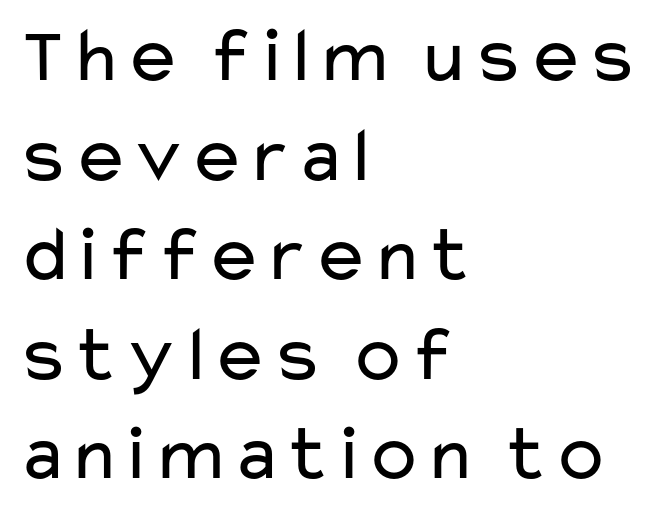
Inter-character spacing is left at the font's built-in metrics. The specimen reads as upright at a glance. Classification — sans serif. Do the characters align in a grid? No, the font is proportional.
